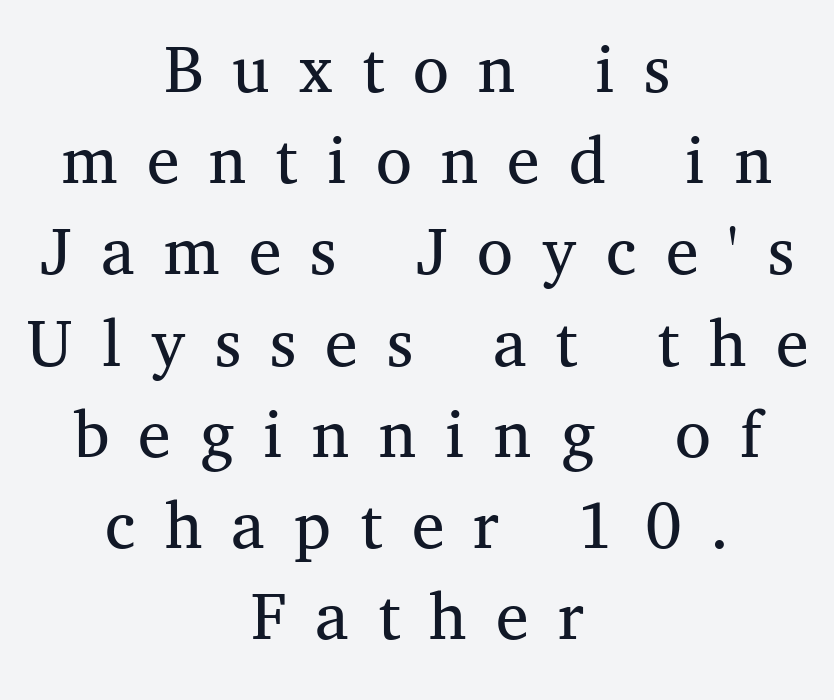
{"serif": "yes", "italic": "no", "bold": "no", "weight": "regular", "width": "normal", "stroke_contrast": "medium", "x_height": "medium", "monospaced": "no", "underline": "no", "align": "center", "line_spacing": "normal", "line_spacing_ratio": 1.25, "letter_spacing": "wide", "letter_spacing_em": 0.4, "glyph_px": 73}
